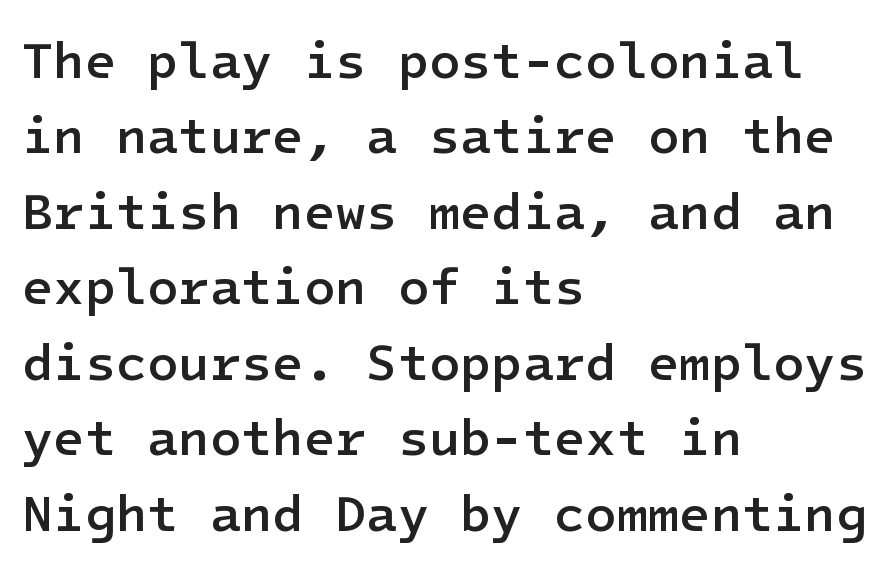
{"serif": "no", "italic": "no", "bold": "semi", "weight": "semibold", "width": "normal", "stroke_contrast": "low", "x_height": "medium", "underline": "no", "align": "left", "line_spacing": "normal", "line_spacing_ratio": 1.48, "letter_spacing": "normal", "letter_spacing_em": 0.0, "glyph_px": 51}
